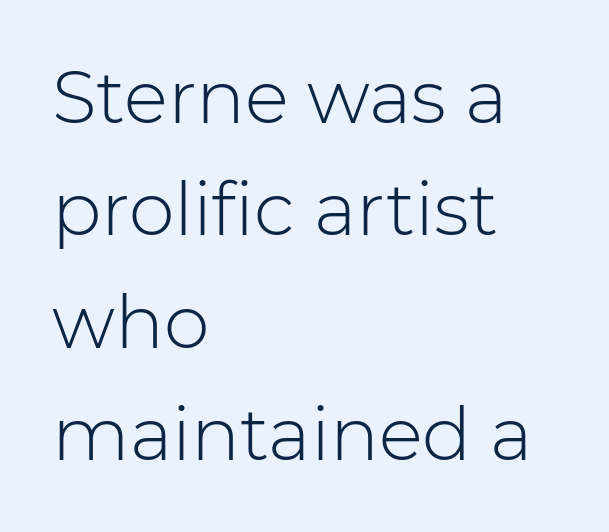
The image shows 73 px light sans-serif type, upright; set left-aligned, normal line spacing (1.54x), normal letter spacing, not underlined; low stroke contrast and a medium x-height.
